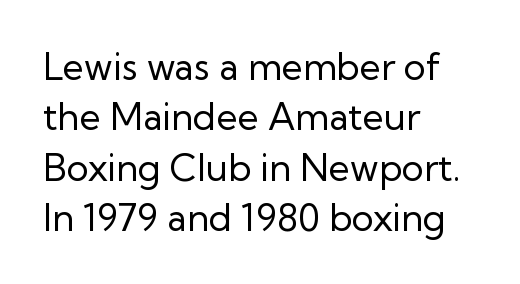
The image shows 37 px regular-weight sans-serif type, upright; set left-aligned, normal line spacing (1.36x), normal letter spacing, not underlined; low stroke contrast and a medium x-height.
